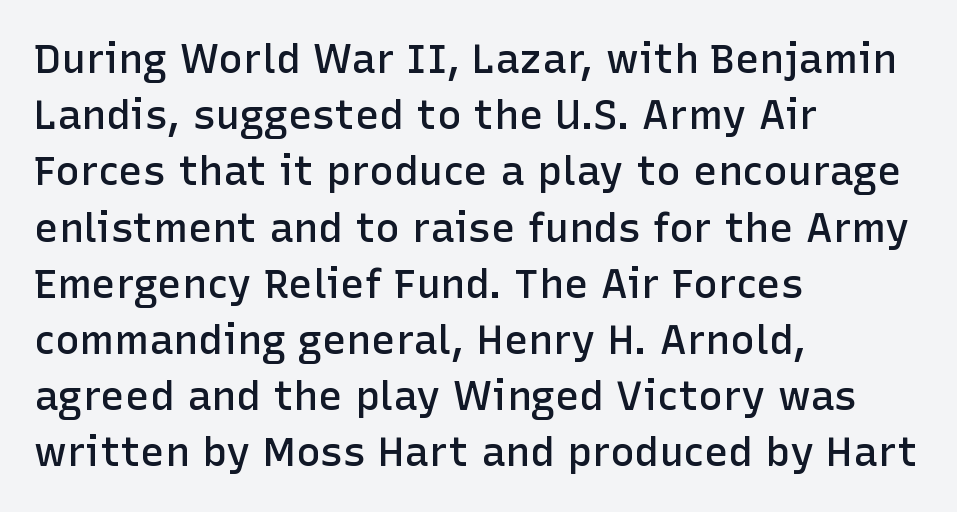
{"serif": "no", "italic": "no", "bold": "semi", "weight": "semibold", "width": "normal", "stroke_contrast": "low", "x_height": "medium", "monospaced": "no", "underline": "no", "align": "left", "line_spacing": "normal", "line_spacing_ratio": 1.37, "letter_spacing": "normal", "letter_spacing_em": 0.0, "glyph_px": 41}
